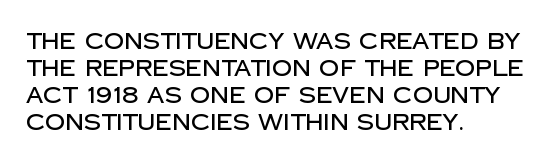
Is the block centered? No — it sits flush against the left margin. Beneath every word, the page is bare. What stands out about the letter spacing? Nothing — it is the standard amount. The lettering stays uniformly vertical, giving the passage a roman look.
